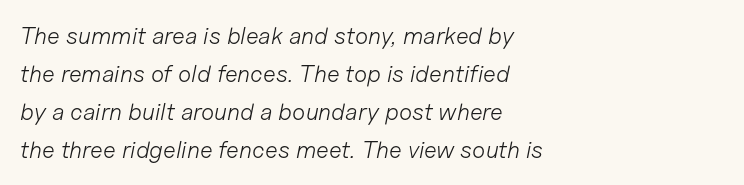
{"italic": "yes", "lean": "right", "slant_degrees": 11, "bold": "no", "underline": "no", "align": "left", "line_spacing": "normal", "line_spacing_ratio": 1.59, "letter_spacing": "normal", "letter_spacing_em": 0.0, "glyph_px": 24}
